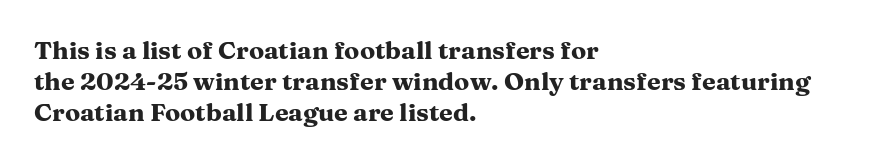
Caption: standard tracking, unaltered. Weight: bold. Line beginnings align vertically; line endings do not. The type sits square on the baseline with zero lean.
